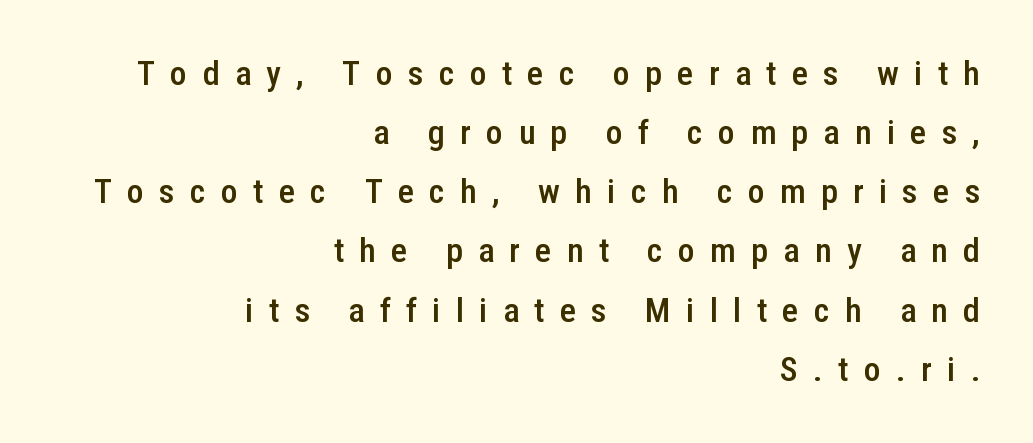
Teacher's note: observe the even right margin — that is flush-right alignment. Upright lettering throughout. Bare-footed words on every line. Serifs: no, the terminals of the letterforms are clean. Summary of weight: moderately heavy, a semibold.
